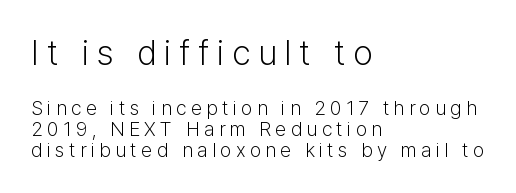
The image shows 35 px light sans-serif type, upright; set left-aligned, tight line spacing (1.04x), unusually wide letter spacing (+0.22 em), not underlined; the first (top) block is 1.75x larger; low stroke contrast and a medium x-height.
